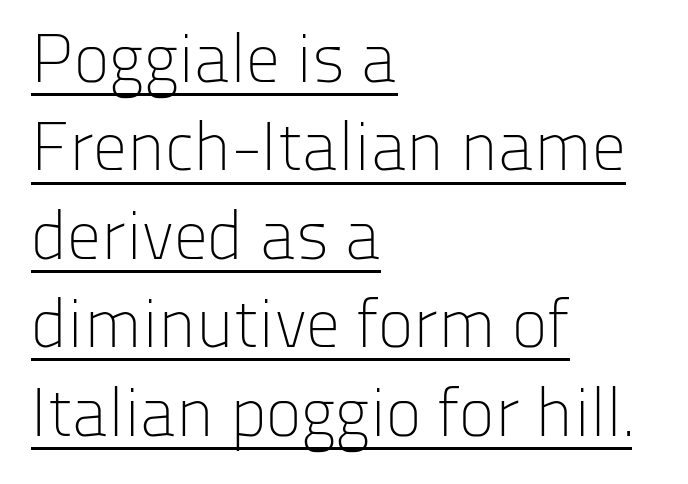
{"serif": "no", "italic": "no", "bold": "no", "weight": "light", "width": "normal", "stroke_contrast": "low", "x_height": "medium", "monospaced": "no", "underline": "yes", "align": "left", "line_spacing": "normal", "line_spacing_ratio": 1.3, "letter_spacing": "normal", "letter_spacing_em": 0.0, "glyph_px": 68}
